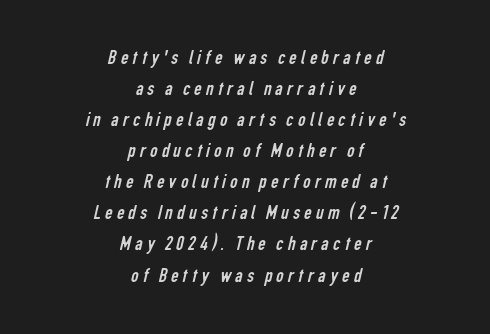
{"bold": "no", "underline": "no", "align": "center", "line_spacing": "normal", "line_spacing_ratio": 1.48, "letter_spacing": "wide", "letter_spacing_em": 0.2, "glyph_px": 21}
